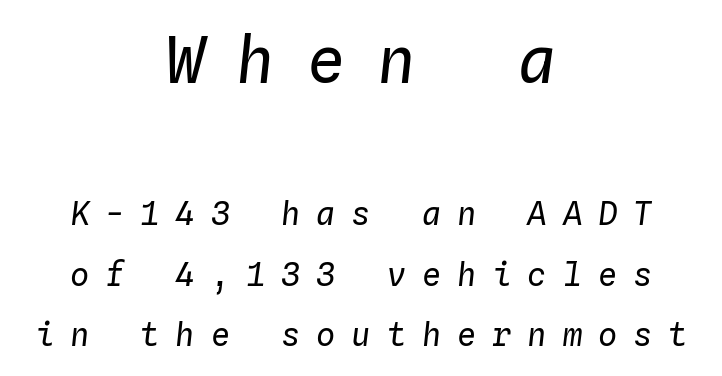
Q: Is the text bold? A: No.
Q: Is the text italic (slanted)? A: Yes, it leans right by about 4 degrees.
Q: Is the text underlined? A: No.
Q: How is the paragraph aligned? A: Centered.
Q: Is the spacing between letters normal or unusually wide? A: Unusually wide.
Q: Is the spacing between lines tight, normal or loose? A: Loose.
Q: Which block of text is set in a larger size, the first (top) or the second (bottom)? A: The first (top) one.
Q: Width (condensed, normal, or wide)? A: Normal.
Q: Stroke contrast? A: Low.
Q: x-height? A: Medium.
Q: Monospaced? A: Yes.
